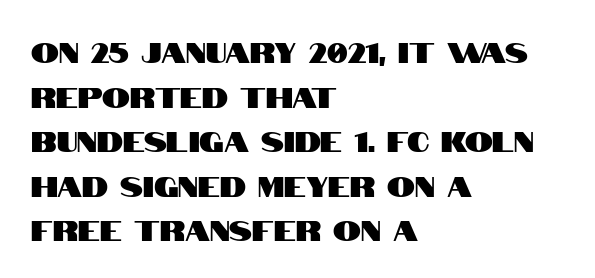
Q: Is the text italic (slanted)? A: No, it is upright.
Q: Is the typeface a serif or a sans-serif typeface? A: Sans-serif.
Q: Is the text underlined? A: No.
Q: How is the paragraph aligned? A: Left-aligned.
Q: Is the spacing between letters normal or unusually wide? A: Normal.
Q: Is the spacing between lines tight, normal or loose? A: Normal.
Q: Width (condensed, normal, or wide)? A: Condensed.
Q: Stroke contrast? A: High.
Q: x-height? A: Large.
Q: Monospaced? A: No.
